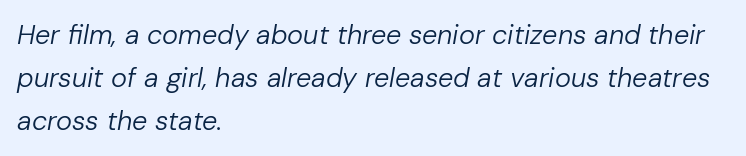
{"italic": "yes", "lean": "right", "slant_degrees": 10, "bold": "no", "underline": "no", "align": "left", "line_spacing": "normal", "line_spacing_ratio": 1.59, "letter_spacing": "normal", "letter_spacing_em": 0.0, "glyph_px": 27}
